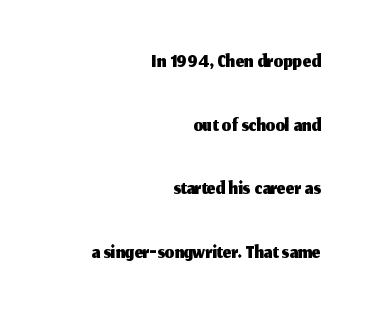
Proportional: the letters do not fall into vertical columns. This is sans-serif lettering, the kind often seen on screens and signage. Short note: letters normally spaced. Any mark beneath the type? The region is blank.
